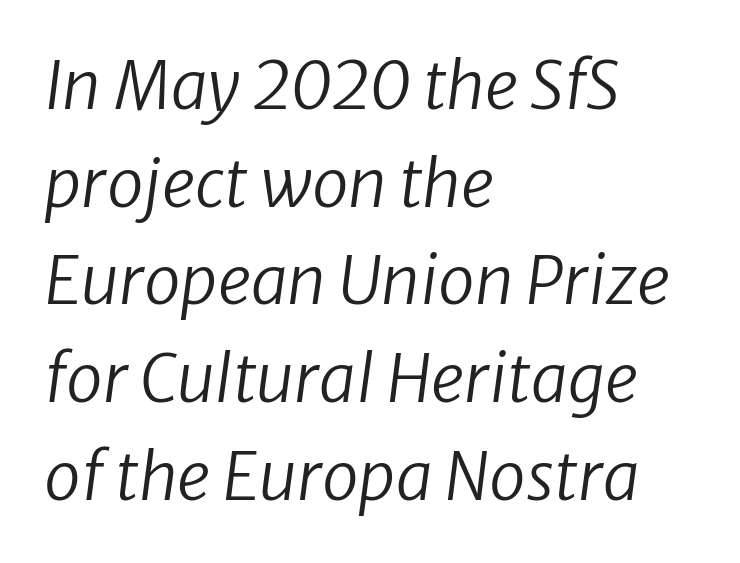
Q: Is the text bold? A: No.
Q: Is the text italic (slanted)? A: Yes, it leans right by about 8 degrees.
Q: Is the text underlined? A: No.
Q: How is the paragraph aligned? A: Left-aligned.
Q: Is the spacing between letters normal or unusually wide? A: Normal.
Q: Is the spacing between lines tight, normal or loose? A: Normal.
Q: Width (condensed, normal, or wide)? A: Normal.
Q: Stroke contrast? A: Low.
Q: x-height? A: Medium.
Q: Monospaced? A: No.
